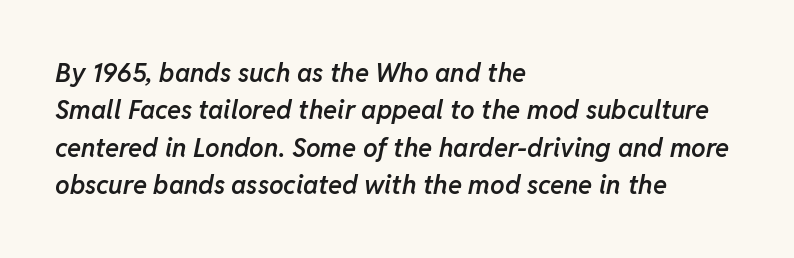
The image shows 26 px text type, italic (leaning right); set left-aligned, normal line spacing (1.44x), normal letter spacing, not underlined.
